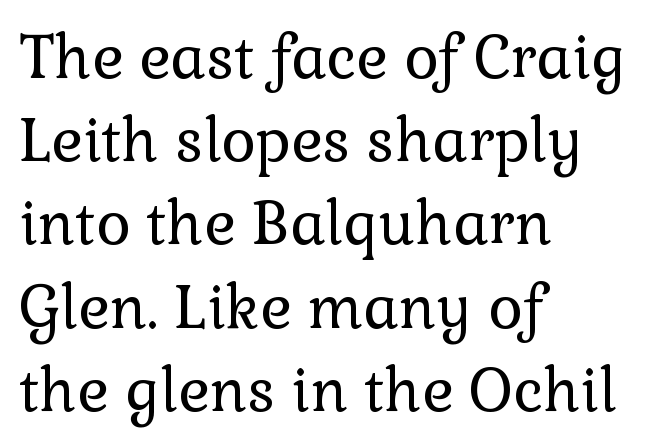
Q: Is the text bold? A: No.
Q: Is the text italic (slanted)? A: No, it is upright.
Q: Is the typeface a serif or a sans-serif typeface? A: Serif.
Q: Is the text underlined? A: No.
Q: How is the paragraph aligned? A: Left-aligned.
Q: Is the spacing between letters normal or unusually wide? A: Normal.
Q: Is the spacing between lines tight, normal or loose? A: Normal.
Q: Width (condensed, normal, or wide)? A: Normal.
Q: Stroke contrast? A: Low.
Q: x-height? A: Medium.
Q: Monospaced? A: No.
